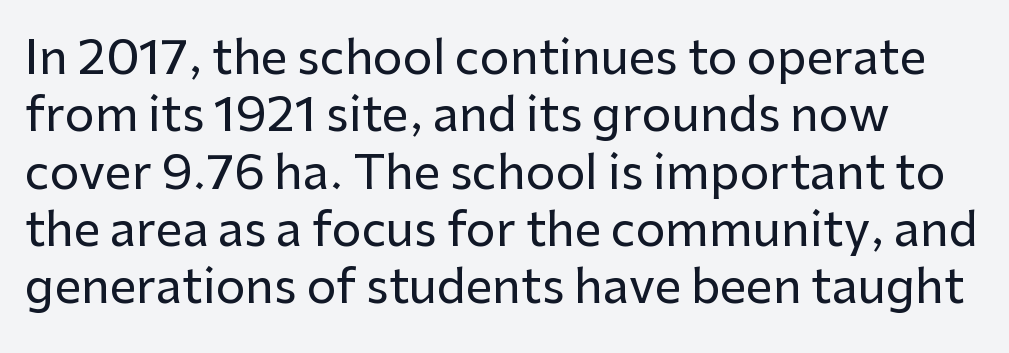
The image shows 47 px sans-serif type, upright; set line spacing 1.22x, normal letter spacing, not underlined; low stroke contrast and a medium x-height.
